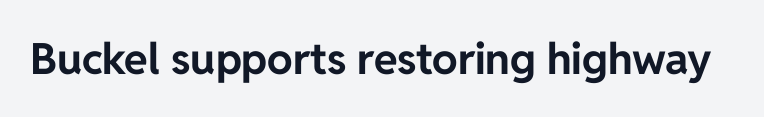
Q: Is the text bold? A: Yes.
Q: Is the text italic (slanted)? A: No, it is upright.
Q: Is the typeface a serif or a sans-serif typeface? A: Sans-serif.
Q: Is the text underlined? A: No.
Q: Is the spacing between letters normal or unusually wide? A: Normal.
Q: Width (condensed, normal, or wide)? A: Normal.
Q: Stroke contrast? A: Low.
Q: x-height? A: Medium.
Q: Monospaced? A: No.
